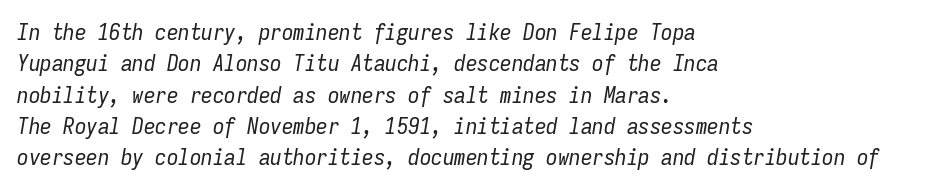
Students, note that the glyphs here touch the page at normal intervals. Compared with a centered layout, this one pins lines to the left instead. No letter is thick-stroked: the sample isn't bold. Compared with ordinary roman type, these characters are visibly tilted.
